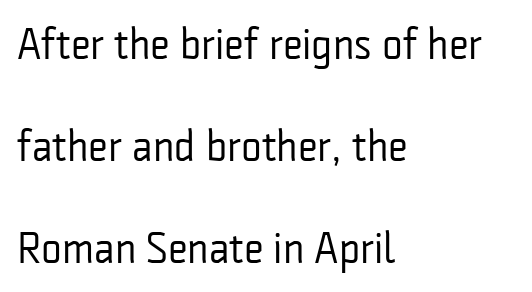
Q: Is the text bold? A: No.
Q: Is the text italic (slanted)? A: No, it is upright.
Q: Is the typeface a serif or a sans-serif typeface? A: Sans-serif.
Q: Is the text underlined? A: No.
Q: How is the paragraph aligned? A: Left-aligned.
Q: Is the spacing between letters normal or unusually wide? A: Normal.
Q: Is the spacing between lines tight, normal or loose? A: Loose.
Q: Width (condensed, normal, or wide)? A: Condensed.
Q: Stroke contrast? A: Low.
Q: x-height? A: Medium.
Q: Monospaced? A: No.
